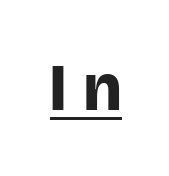
The font's upright variant was chosen for this text. These lines have a slow, spaced-out rhythm from letter to letter. Spacing verdict: proportional, widths tailored to each character. Note: no serifs on the glyphs. Compared with an ordinary text face, these strokes are far heavier — a full bold. The face used here appears with an underline applied.
